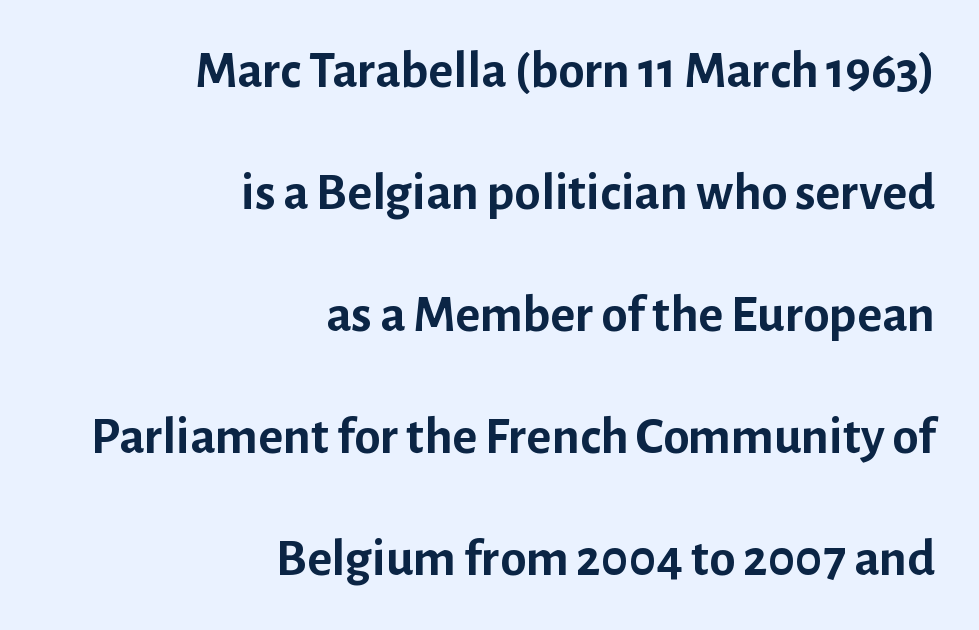
Anything drawn beneath the words? Only blank space. The glyphs have the mass of a bold cut. Notice how the passage keeps a crisp vertical edge on the right only. In terms of leading, this rendering errs on the spacious side. Serifs: no, the terminals of the letterforms are clean. These lines keep a tight, regular rhythm from letter to letter.
